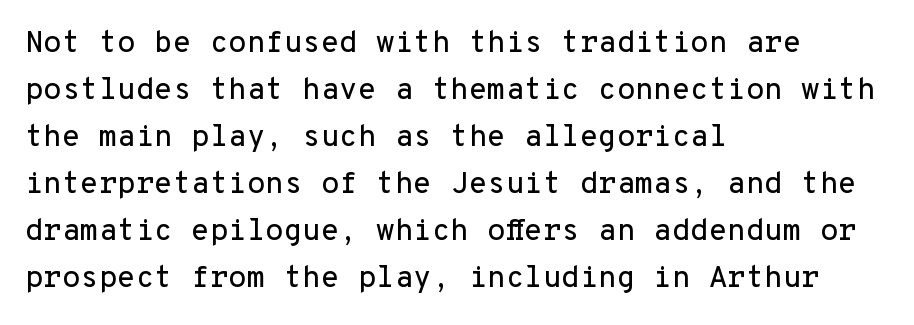
Plain, unruled lines of type. A typesetter would label this face a sans. Here the designer chose a console-style face with uniform glyph widths. Which margin do the lines hug? The left one — the right edge is uneven. How are the letters spaced? Ordinarily, with no added tracking.
